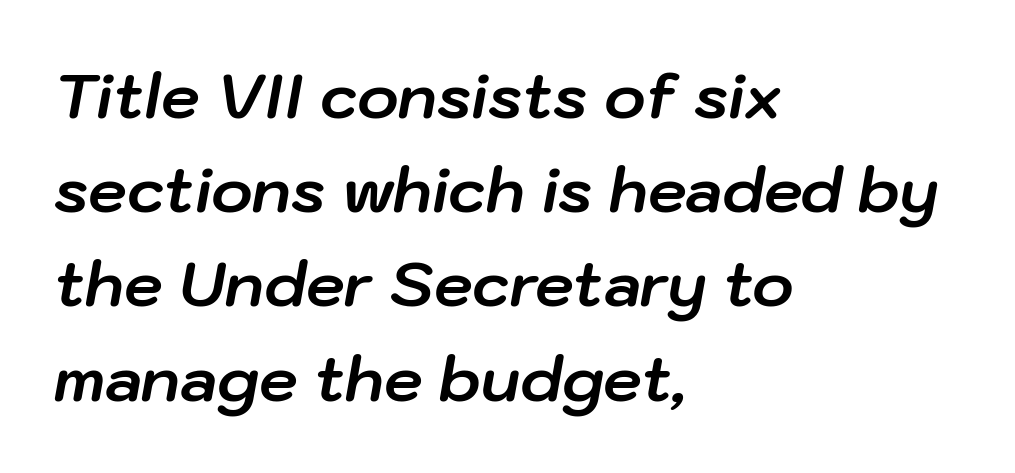
The image shows 62 px bold type, italic (leaning right); set left-aligned, normal line spacing (1.52x), normal letter spacing, not underlined; low stroke contrast and a medium x-height.
